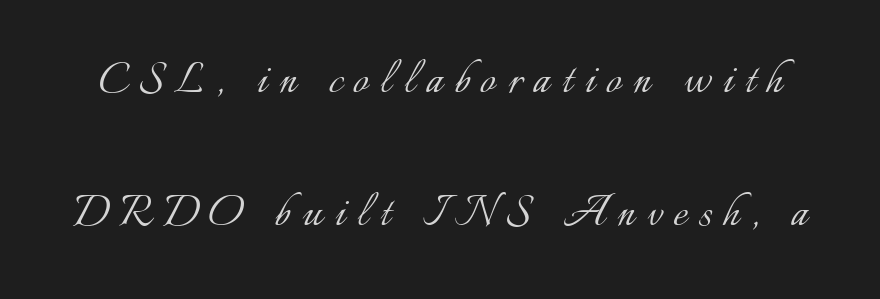
The image shows 54 px light type; set loose line spacing (2.47x), unusually wide letter spacing (+0.22 em), not underlined; low stroke contrast and a small x-height.
